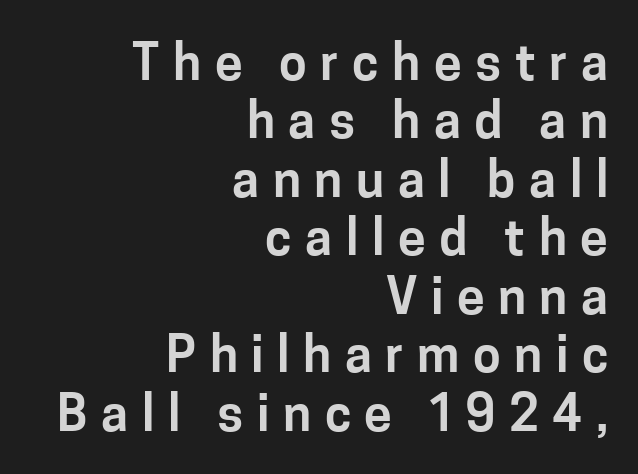
The image shows 50 px sans-serif type, upright; set right-aligned, line spacing 1.17x, unusually wide letter spacing (+0.27 em), not underlined; low stroke contrast and a medium x-height.
